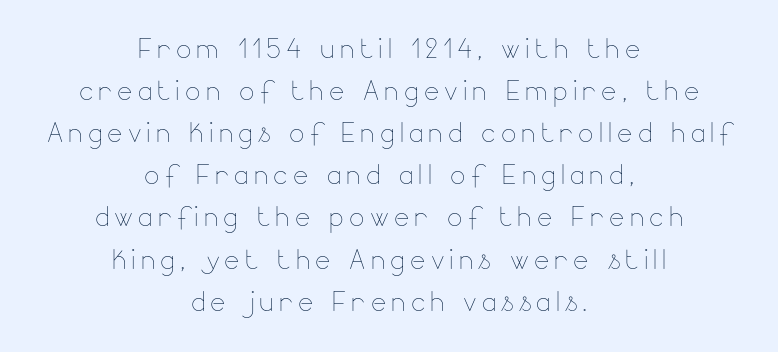
The image shows 36 px thin type, upright; set centered, line spacing 1.17x, not underlined; low stroke contrast and a small x-height.
